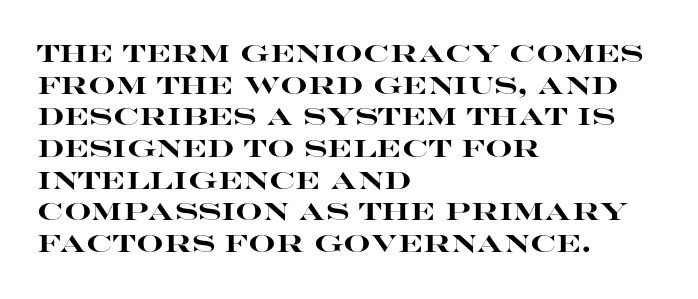
Honestly, the letter spacing is just normal — you wouldn't notice it. One glance says typical: line gaps are just what's usual. These lines stack with their left ends in a neat column. The type sits square on the baseline with zero lean. Descender tails drop into unmarked territory. How heavy is the stroke? Heavy — this is a bold.
